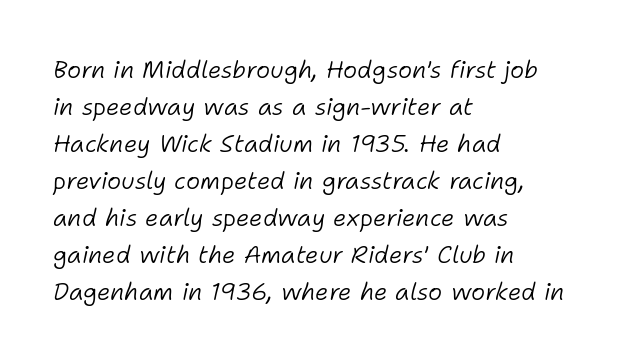
{"italic": "yes", "lean": "right", "slant_degrees": 11, "bold": "no", "underline": "no", "align": "left", "line_spacing": "normal", "line_spacing_ratio": 1.54, "letter_spacing": "normal", "letter_spacing_em": 0.0, "glyph_px": 24}
